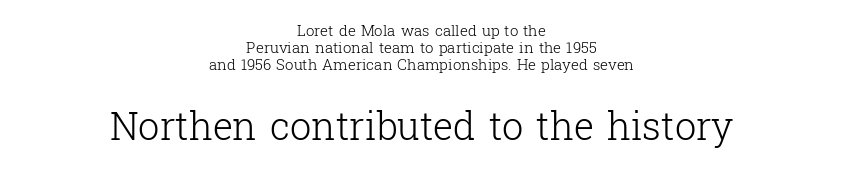
The letters in the lower block stand taller than those in the block above. Posture: vertical. Honestly, the letter spacing is just normal — you wouldn't notice it. The passage shown is not underscored anywhere.
